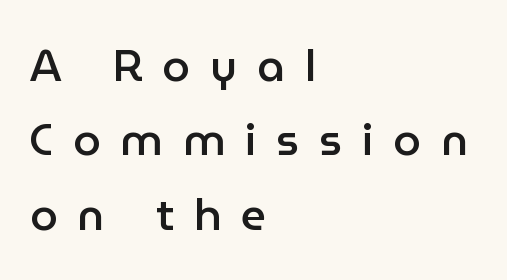
Q: Is the text bold? A: Semi-bold.
Q: Is the text italic (slanted)? A: No, it is upright.
Q: Is the typeface a serif or a sans-serif typeface? A: Sans-serif.
Q: Is the text underlined? A: No.
Q: How is the paragraph aligned? A: Left-aligned.
Q: Is the spacing between letters normal or unusually wide? A: Unusually wide.
Q: Is the spacing between lines tight, normal or loose? A: Normal.
Q: Width (condensed, normal, or wide)? A: Normal.
Q: Stroke contrast? A: Low.
Q: x-height? A: Medium.
Q: Monospaced? A: No.
